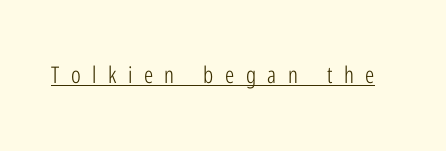
{"italic": "no", "bold": "no", "underline": "yes", "letter_spacing": "wide", "letter_spacing_em": 0.5, "glyph_px": 23}
